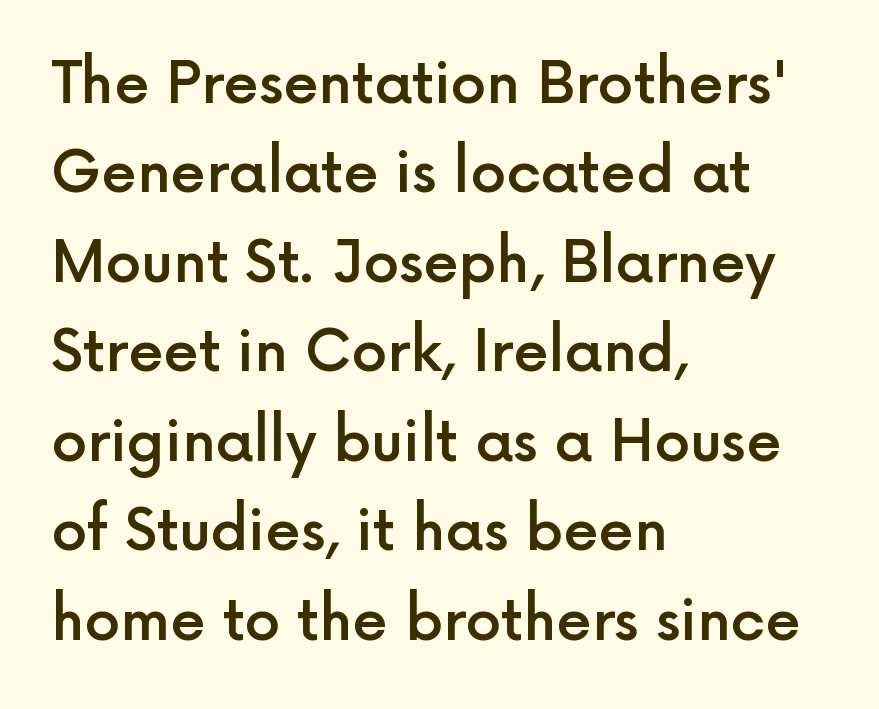
Q: Is the text bold? A: Semi-bold.
Q: Is the text italic (slanted)? A: No, it is upright.
Q: Is the typeface a serif or a sans-serif typeface? A: Sans-serif.
Q: Is the text underlined? A: No.
Q: How is the paragraph aligned? A: Left-aligned.
Q: Is the spacing between letters normal or unusually wide? A: Normal.
Q: Is the spacing between lines tight, normal or loose? A: Normal.
Q: Width (condensed, normal, or wide)? A: Normal.
Q: x-height? A: Medium.
Q: Monospaced? A: No.
